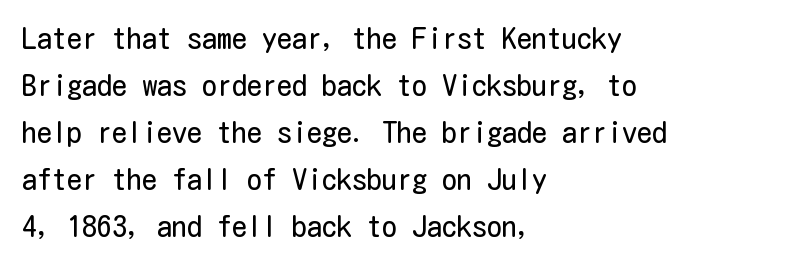
{"serif": "no", "italic": "no", "bold": "no", "weight": "regular", "width": "condensed", "stroke_contrast": "low", "x_height": "medium", "underline": "no", "align": "left", "line_spacing": "normal", "line_spacing_ratio": 1.57, "letter_spacing": "normal", "letter_spacing_em": 0.0, "glyph_px": 30}
